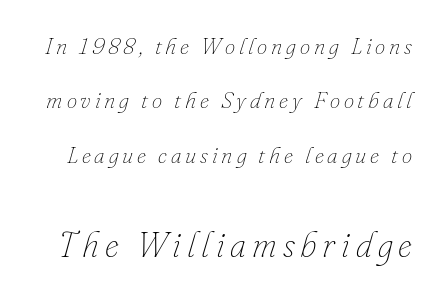
{"italic": "yes", "lean": "right", "slant_degrees": 16, "bold": "no", "weight": "thin", "width": "normal", "stroke_contrast": "low", "x_height": "small", "monospaced": "no", "underline": "no", "line_spacing": "loose", "line_spacing_ratio": 2.36, "larger_block": "second", "size_ratio": 1.52, "glyph_px": 35}
